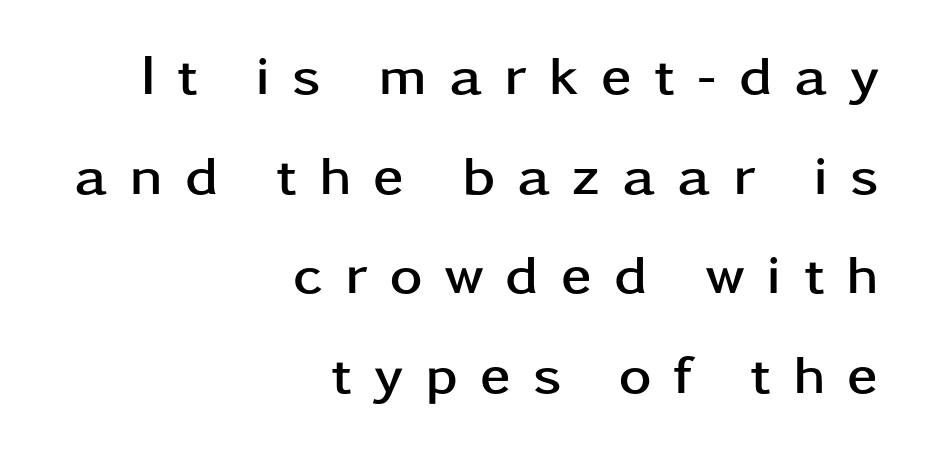
The image shows 56 px semibold, wide sans-serif type, upright; set right-aligned, line spacing 1.78x, unusually wide letter spacing (+0.39 em), not underlined; low stroke contrast and a medium x-height.
